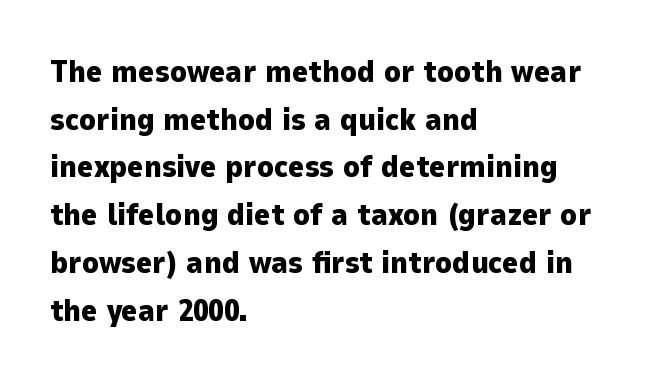
Q: Is the text bold? A: Yes.
Q: Is the text italic (slanted)? A: No, it is upright.
Q: Is the typeface a serif or a sans-serif typeface? A: Sans-serif.
Q: Is the text underlined? A: No.
Q: How is the paragraph aligned? A: Left-aligned.
Q: Is the spacing between letters normal or unusually wide? A: Normal.
Q: Is the spacing between lines tight, normal or loose? A: Normal.
Q: Width (condensed, normal, or wide)? A: Normal.
Q: Stroke contrast? A: Low.
Q: x-height? A: Medium.
Q: Monospaced? A: No.
